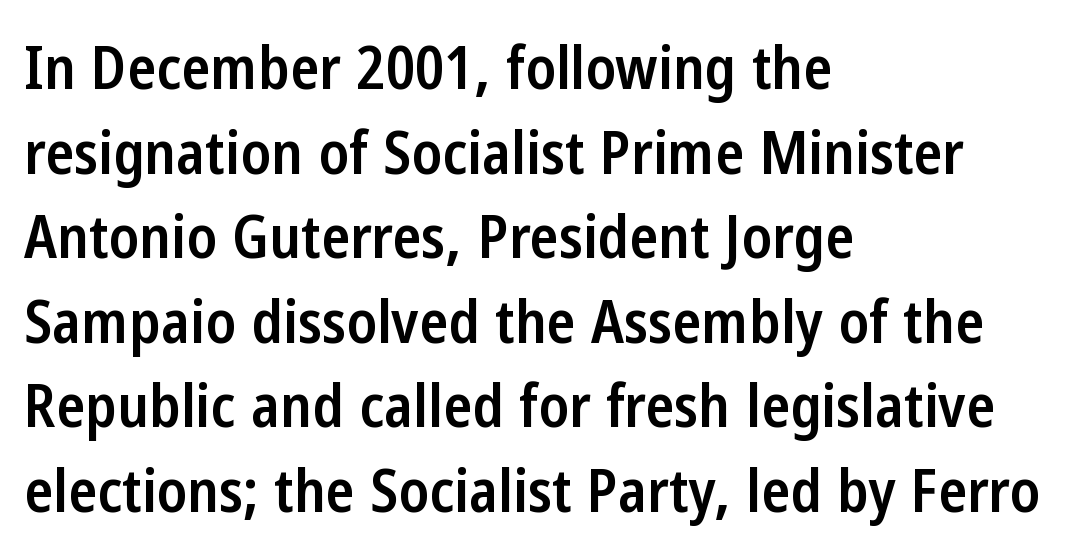
{"serif": "no", "italic": "no", "bold": "semi", "weight": "semibold", "width": "condensed", "stroke_contrast": "low", "x_height": "medium", "monospaced": "no", "underline": "no", "align": "left", "line_spacing": "normal", "line_spacing_ratio": 1.41, "letter_spacing": "normal", "letter_spacing_em": 0.0, "glyph_px": 60}
